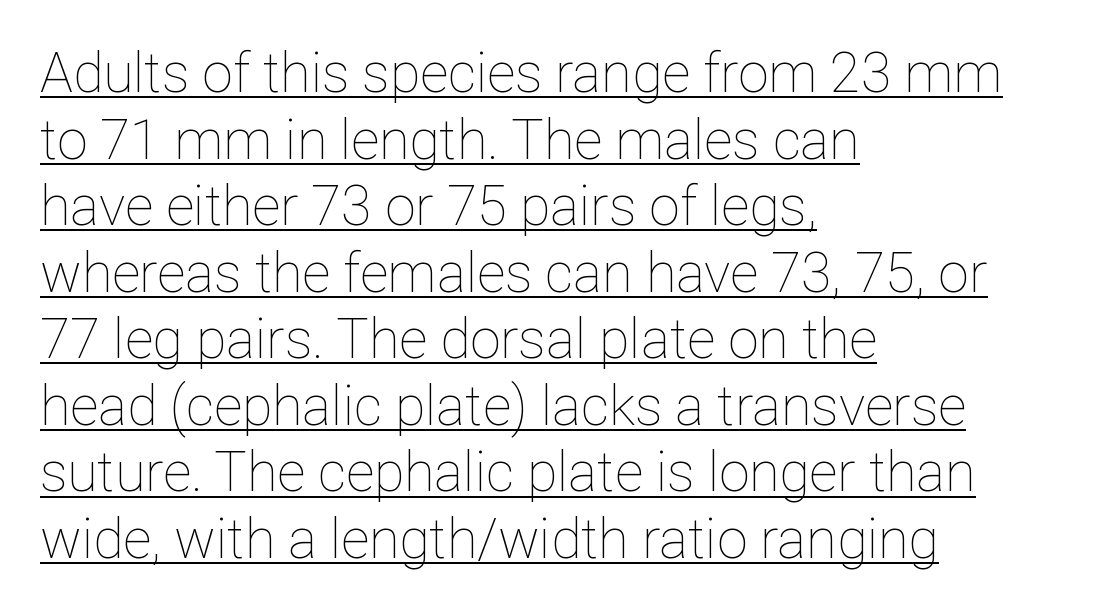
The image shows 55 px thin type, upright; set left-aligned, line spacing 1.21x, normal letter spacing, underlined; low stroke contrast and a medium x-height.
